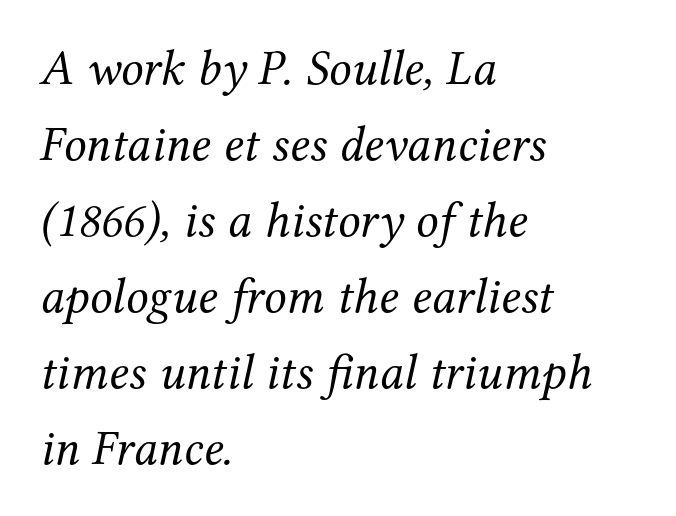
Q: Is the text bold? A: No.
Q: Is the text italic (slanted)? A: Yes, it leans right by about 12 degrees.
Q: Is the typeface a serif or a sans-serif typeface? A: Serif.
Q: Is the text underlined? A: No.
Q: How is the paragraph aligned? A: Left-aligned.
Q: Is the spacing between letters normal or unusually wide? A: Normal.
Q: Is the spacing between lines tight, normal or loose? A: Normal.
Q: Width (condensed, normal, or wide)? A: Normal.
Q: Stroke contrast? A: Medium.
Q: x-height? A: Medium.
Q: Monospaced? A: No.
